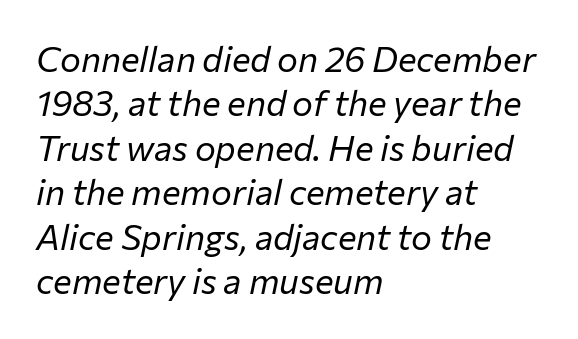
{"italic": "yes", "lean": "right", "slant_degrees": 12, "bold": "no", "weight": "regular", "width": "normal", "stroke_contrast": "low", "x_height": "medium", "monospaced": "no", "underline": "no", "align": "left", "line_spacing": "normal", "line_spacing_ratio": 1.27, "letter_spacing": "normal", "letter_spacing_em": 0.0, "glyph_px": 35}
